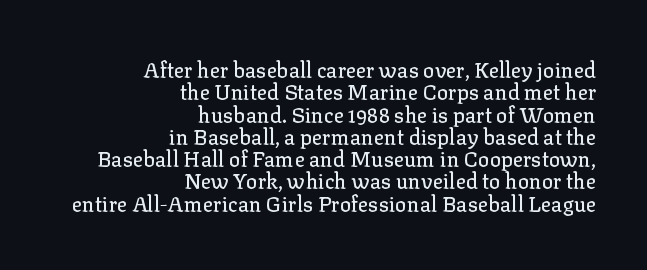
Q: Is the text italic (slanted)? A: No, it is upright.
Q: Is the text underlined? A: No.
Q: How is the paragraph aligned? A: Right-aligned.
Q: Is the spacing between letters normal or unusually wide? A: Normal.
Q: Is the spacing between lines tight, normal or loose? A: Tight.
